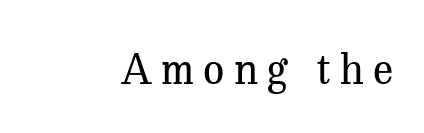
The image shows 42 px regular-weight serif type, upright; set unusually wide letter spacing (+0.22 em), not underlined; medium stroke contrast and a medium x-height.
